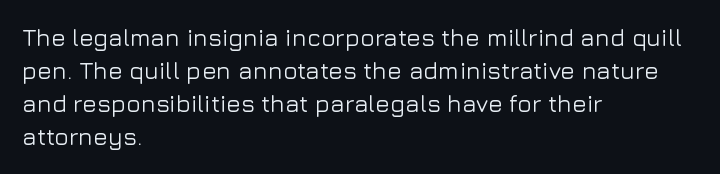
{"italic": "no", "underline": "no", "align": "left", "line_spacing": "normal", "line_spacing_ratio": 1.38, "letter_spacing": "normal", "letter_spacing_em": 0.0, "glyph_px": 24}
